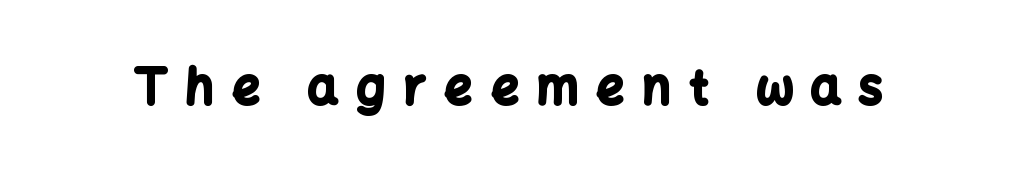
The image shows 48 px bold sans-serif type, upright; set unusually wide letter spacing (+0.38 em), not underlined; low stroke contrast and a medium x-height.
